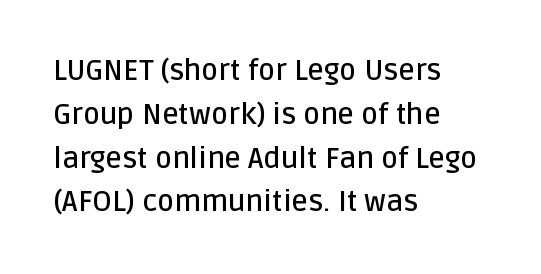
Caption: standard tracking, unaltered. Varying glyph widths throughout — classic text-font behaviour. Where is the straight margin? On the left. No italicization has been applied; the sample stays upright.
